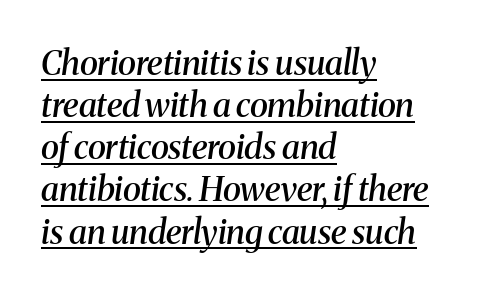
{"serif": "yes", "italic": "yes", "lean": "right", "slant_degrees": 8, "bold": "semi", "weight": "semibold", "width": "normal", "stroke_contrast": "medium", "x_height": "medium", "monospaced": "no", "underline": "yes", "align": "left", "line_spacing_ratio": 1.24, "letter_spacing": "normal", "letter_spacing_em": 0.0, "glyph_px": 34}
